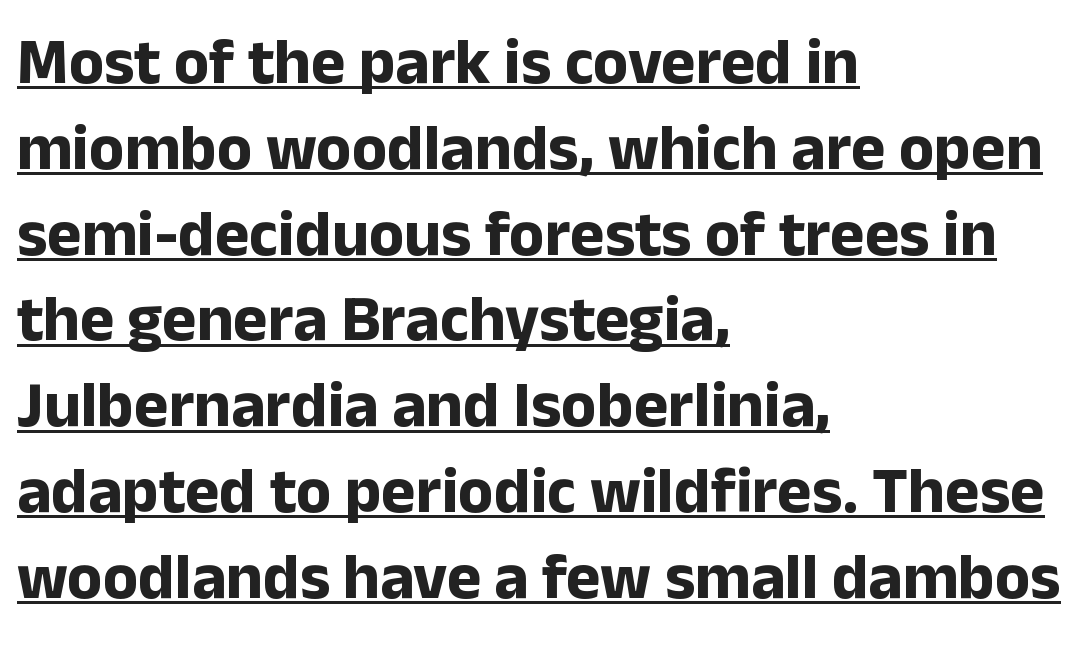
Q: Is the text bold? A: Yes.
Q: Is the text italic (slanted)? A: No, it is upright.
Q: Is the typeface a serif or a sans-serif typeface? A: Sans-serif.
Q: Is the text underlined? A: Yes.
Q: How is the paragraph aligned? A: Left-aligned.
Q: Is the spacing between letters normal or unusually wide? A: Normal.
Q: Is the spacing between lines tight, normal or loose? A: Normal.
Q: Width (condensed, normal, or wide)? A: Normal.
Q: Stroke contrast? A: Low.
Q: x-height? A: Medium.
Q: Monospaced? A: No.
